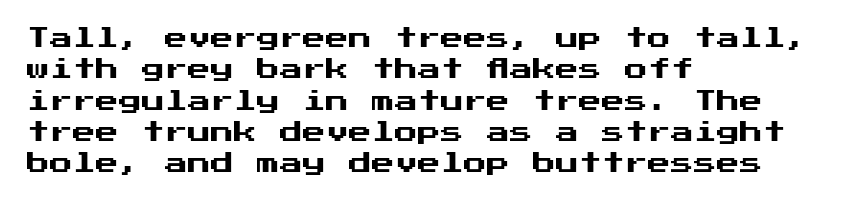
The image shows 23 px text type, upright; set left-aligned, normal line spacing (1.36x), normal letter spacing, not underlined.
